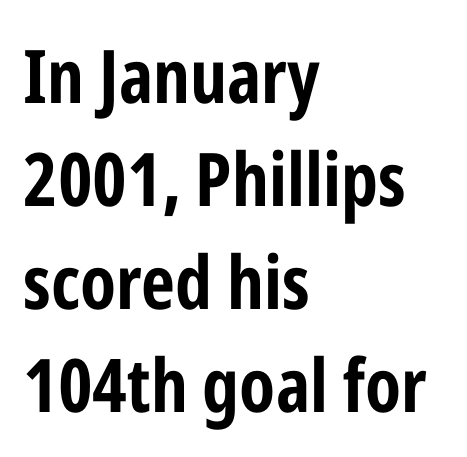
{"serif": "no", "italic": "no", "bold": "yes", "weight": "bold", "width": "condensed", "stroke_contrast": "low", "x_height": "medium", "monospaced": "no", "underline": "no", "align": "left", "line_spacing": "normal", "line_spacing_ratio": 1.39, "letter_spacing": "normal", "letter_spacing_em": 0.0, "glyph_px": 74}
